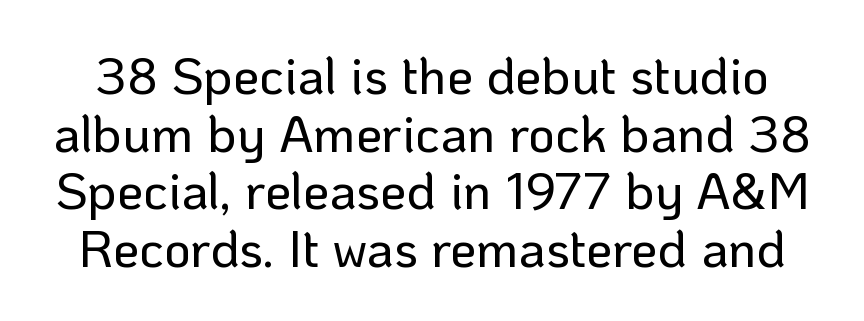
Looks like regular typesetting: each glyph gets only the width it needs. Underlining? Definitely not there. Reading down the column, the eye jumps only a short way to each next line. This sample uses an upright cut, with every glyph sitting square on the baseline. Typographically, this falls in the sans-serif category. No extra tracking has been applied to these lines.
